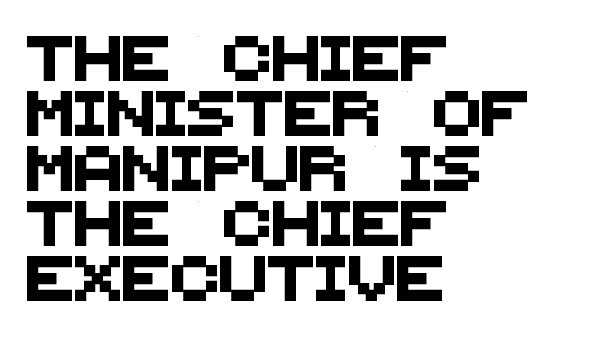
You could not count columns in this text — the font is proportionally spaced. The letterforms sit shoulder to shoulder at normal distance. Words float on clear page, feet unadorned. The glyphs in this specimen are sans serif.
